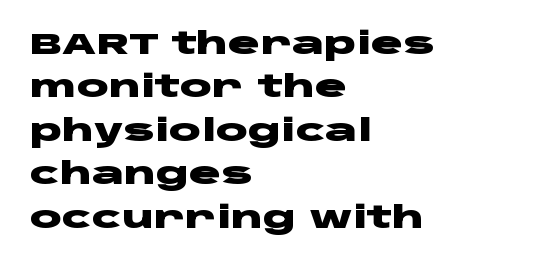
Q: Is the text bold? A: Yes.
Q: Is the text italic (slanted)? A: No, it is upright.
Q: Is the typeface a serif or a sans-serif typeface? A: Sans-serif.
Q: Is the text underlined? A: No.
Q: How is the paragraph aligned? A: Left-aligned.
Q: Is the spacing between letters normal or unusually wide? A: Normal.
Q: Is the spacing between lines tight, normal or loose? A: Normal.
Q: Width (condensed, normal, or wide)? A: Wide.
Q: Stroke contrast? A: Low.
Q: x-height? A: Large.
Q: Monospaced? A: No.
